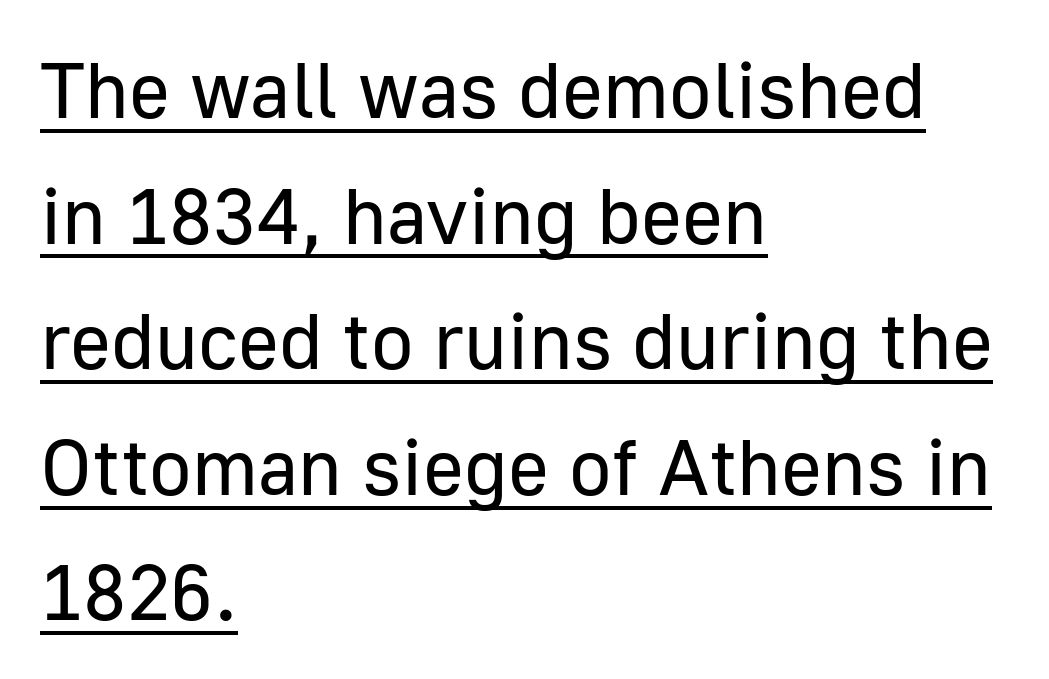
In CSS terms this would be text-align: left. Weight class: somewhere from thin through regular. Summary of vertical rhythm: regular, with standard interline spacing. The typography opts for an upright posture over an oblique one. Students, note that the glyphs here touch the page at normal intervals. Has an underline been added? It has.
